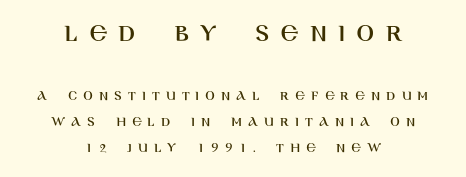
Q: Is the text italic (slanted)? A: No, it is upright.
Q: Is the text underlined? A: No.
Q: How is the paragraph aligned? A: Centered.
Q: Is the spacing between letters normal or unusually wide? A: Unusually wide.
Q: Which block of text is set in a larger size, the first (top) or the second (bottom)? A: The first (top) one.
